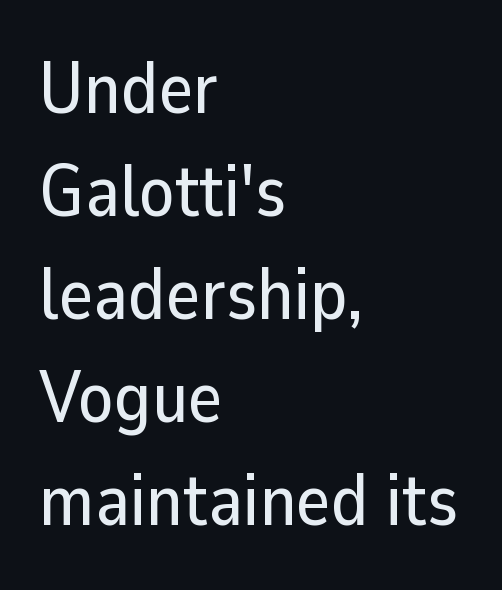
{"serif": "no", "italic": "no", "width": "normal", "stroke_contrast": "low", "x_height": "medium", "monospaced": "no", "underline": "no", "align": "left", "line_spacing": "normal", "line_spacing_ratio": 1.41, "letter_spacing": "normal", "letter_spacing_em": 0.0, "glyph_px": 73}
